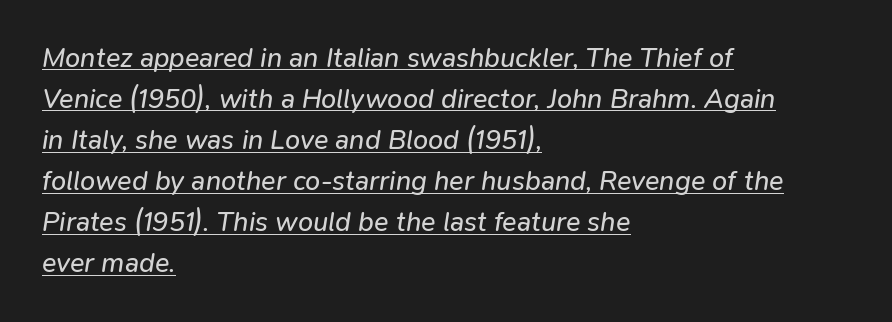
The image shows 27 px text type, italic (leaning right); set left-aligned, normal line spacing (1.52x), normal letter spacing, underlined.
